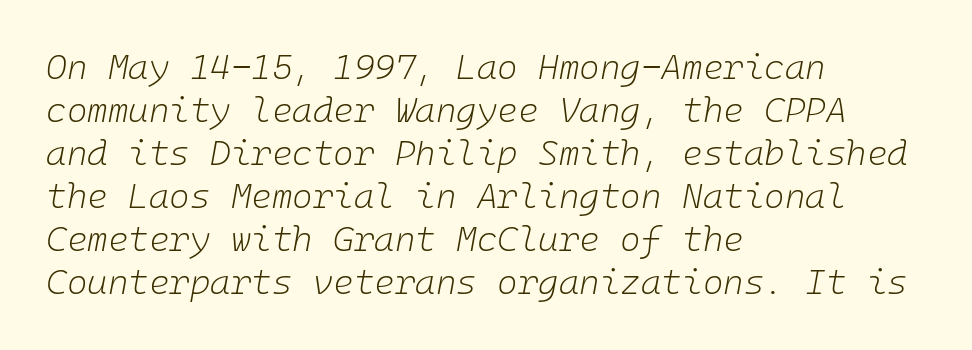
Q: Is the text bold? A: No.
Q: Is the text italic (slanted)? A: Yes, it leans right by about 10 degrees.
Q: Is the text underlined? A: No.
Q: How is the paragraph aligned? A: Left-aligned.
Q: Is the spacing between letters normal or unusually wide? A: Normal.
Q: Width (condensed, normal, or wide)? A: Normal.
Q: Stroke contrast? A: Low.
Q: x-height? A: Medium.
